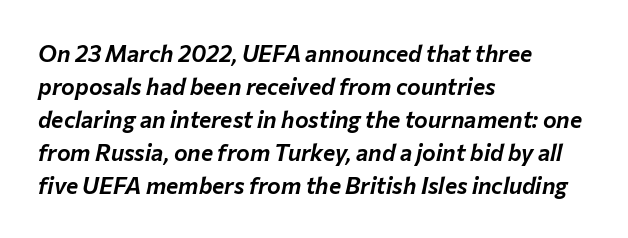
The image shows 23 px text type, italic (leaning right); set left-aligned, normal line spacing (1.44x), normal letter spacing, not underlined.
